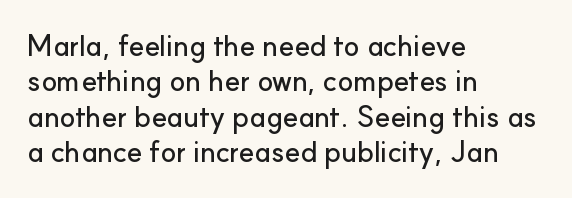
Q: Is the text italic (slanted)? A: No, it is upright.
Q: Is the typeface a serif or a sans-serif typeface? A: Sans-serif.
Q: Is the text underlined? A: No.
Q: How is the paragraph aligned? A: Left-aligned.
Q: Is the spacing between letters normal or unusually wide? A: Normal.
Q: Width (condensed, normal, or wide)? A: Normal.
Q: Stroke contrast? A: Low.
Q: x-height? A: Small.
Q: Monospaced? A: No.
